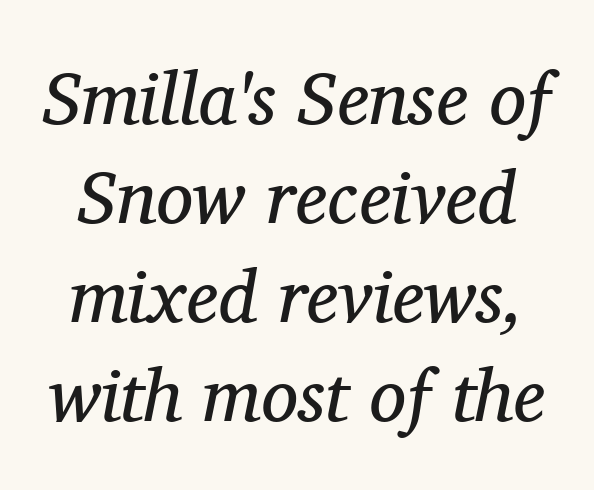
Q: Is the text bold? A: No.
Q: Is the text italic (slanted)? A: Yes, it leans right by about 11 degrees.
Q: Is the typeface a serif or a sans-serif typeface? A: Serif.
Q: Is the text underlined? A: No.
Q: Is the spacing between letters normal or unusually wide? A: Normal.
Q: Is the spacing between lines tight, normal or loose? A: Normal.
Q: Width (condensed, normal, or wide)? A: Normal.
Q: Stroke contrast? A: Medium.
Q: x-height? A: Medium.
Q: Monospaced? A: No.
